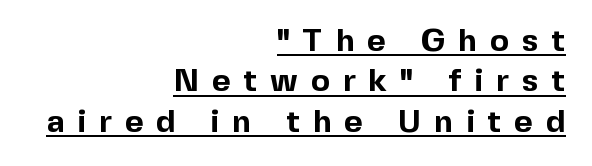
Q: Is the text bold? A: Yes.
Q: Is the text italic (slanted)? A: No, it is upright.
Q: Is the typeface a serif or a sans-serif typeface? A: Sans-serif.
Q: Is the text underlined? A: Yes.
Q: How is the paragraph aligned? A: Right-aligned.
Q: Is the spacing between letters normal or unusually wide? A: Unusually wide.
Q: Is the spacing between lines tight, normal or loose? A: Normal.
Q: Width (condensed, normal, or wide)? A: Normal.
Q: x-height? A: Medium.
Q: Monospaced? A: No.
